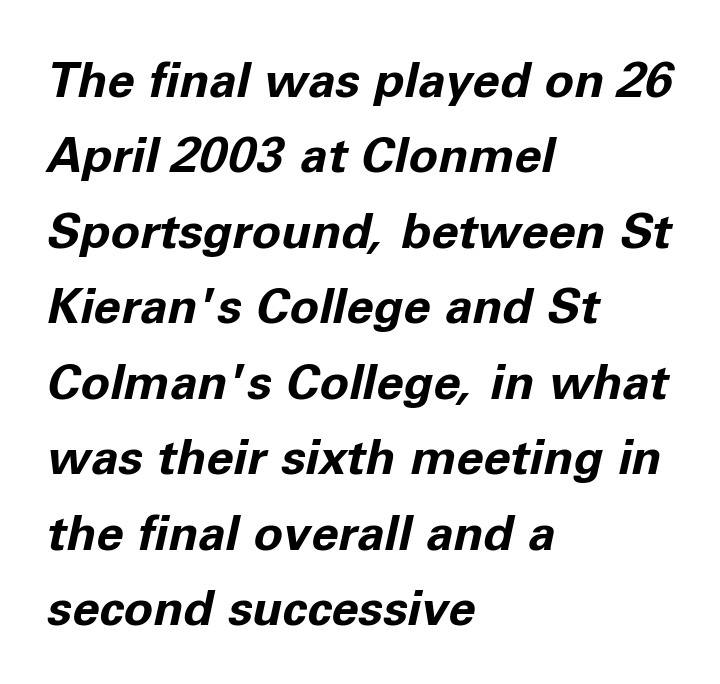
{"italic": "yes", "lean": "right", "slant_degrees": 11, "bold": "yes", "weight": "bold", "width": "normal", "stroke_contrast": "low", "x_height": "medium", "monospaced": "no", "underline": "no", "align": "left", "line_spacing": "normal", "line_spacing_ratio": 1.54, "letter_spacing": "normal", "letter_spacing_em": 0.0, "glyph_px": 49}
